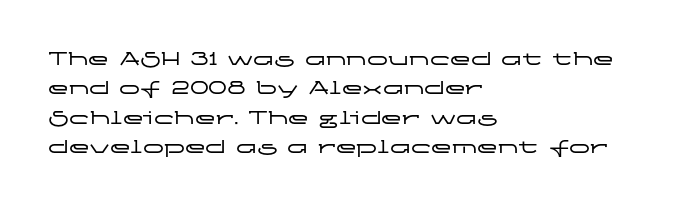
If you drew a ruler down the left edge, every line would touch it. The foot of each line stays bare and open. What's the leading like? Ordinary, nothing unusual. The axis of the letterforms is exactly vertical. Observe the ordinary spacing: letters are neighbours, not strangers.
